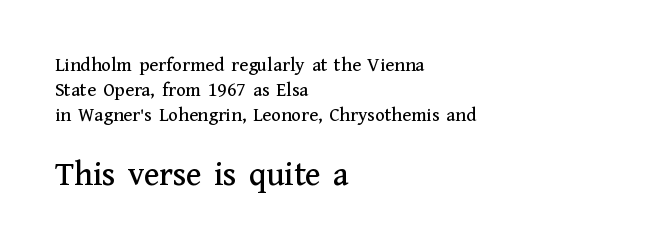
Q: Is the text italic (slanted)? A: No, it is upright.
Q: Is the typeface a serif or a sans-serif typeface? A: Serif.
Q: Is the text underlined? A: No.
Q: How is the paragraph aligned? A: Left-aligned.
Q: Is the spacing between letters normal or unusually wide? A: Normal.
Q: Which block of text is set in a larger size, the first (top) or the second (bottom)? A: The second (bottom) one.
Q: Width (condensed, normal, or wide)? A: Normal.
Q: Stroke contrast? A: Medium.
Q: x-height? A: Medium.
Q: Monospaced? A: No.
